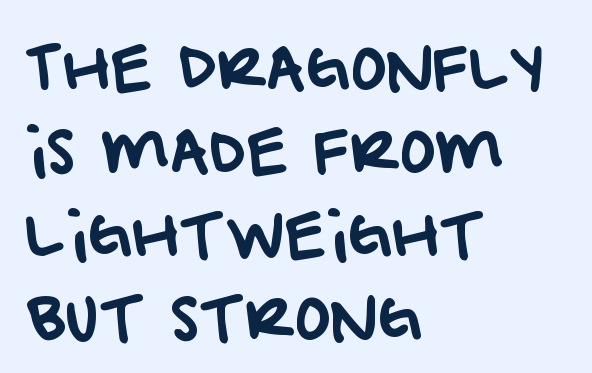
{"serif": "no", "width": "normal", "stroke_contrast": "low", "x_height": "large", "monospaced": "no", "underline": "no", "align": "left", "line_spacing": "normal", "line_spacing_ratio": 1.39, "letter_spacing": "normal", "letter_spacing_em": 0.0, "glyph_px": 60}
